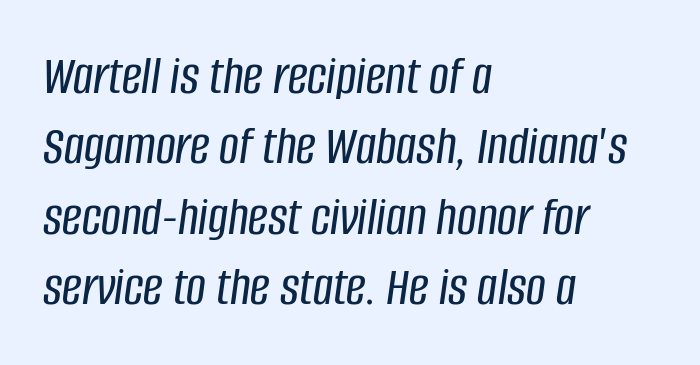
The letters sit at their default tracking, neither squeezed nor spread. The rendering uses natural spacing where letterforms have individual widths. The glyphs are unaccompanied by any horizontal stroke below them. This is oblique type, the kind used for emphasis or titles. The lines are quadded left.
